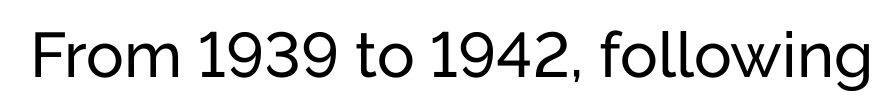
Q: Is the text italic (slanted)? A: No, it is upright.
Q: Is the typeface a serif or a sans-serif typeface? A: Sans-serif.
Q: Is the text underlined? A: No.
Q: Is the spacing between letters normal or unusually wide? A: Normal.
Q: Width (condensed, normal, or wide)? A: Normal.
Q: Stroke contrast? A: Low.
Q: x-height? A: Medium.
Q: Monospaced? A: No.
